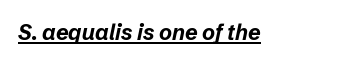
Q: Is the text bold? A: Yes.
Q: Is the text italic (slanted)? A: Yes, it leans right by about 12 degrees.
Q: Is the text underlined? A: Yes.
Q: Is the spacing between letters normal or unusually wide? A: Normal.
